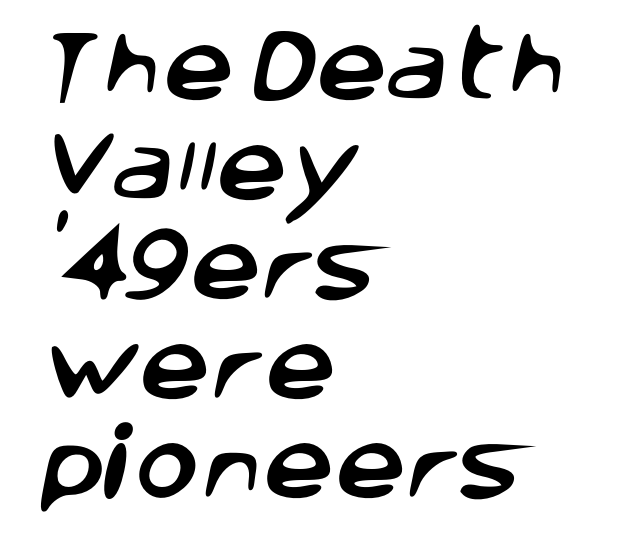
The image shows 79 px sans-serif type; set left-aligned, normal line spacing (1.26x), normal letter spacing, not underlined; low stroke contrast and a large x-height.
